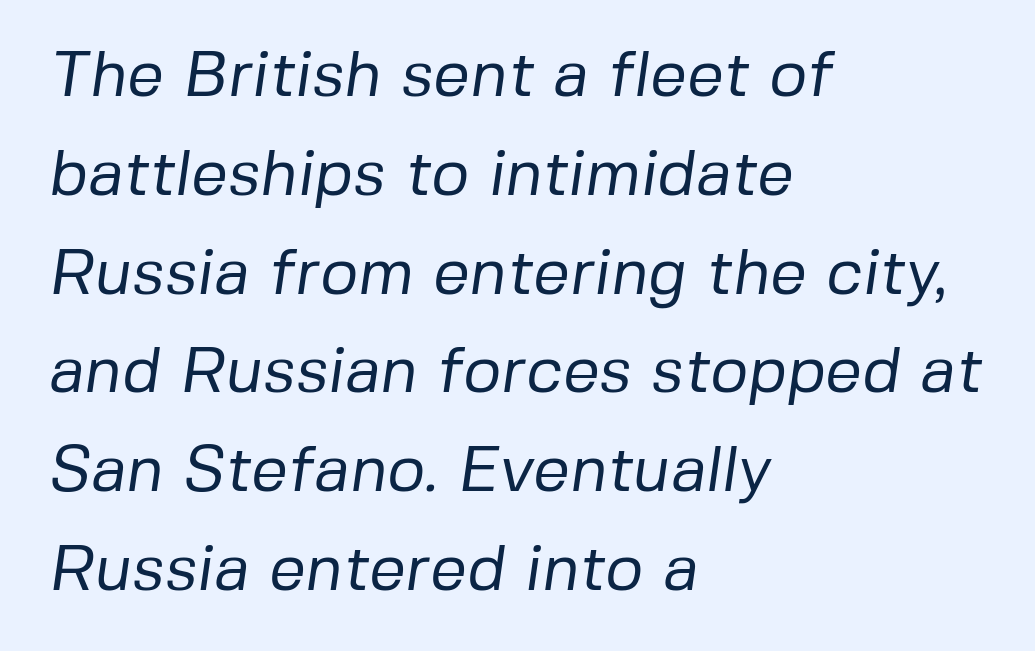
Line starts are locked; line ends wander. Weight class: somewhere from thin through regular. This sample uses plain, unmodified letter spacing. Looks like regular typesetting: each glyph gets only the width it needs. The rendering shows plain stroke endings on the letterforms — a sans-serif design. Normally led — the rows are evenly, conventionally spaced.
